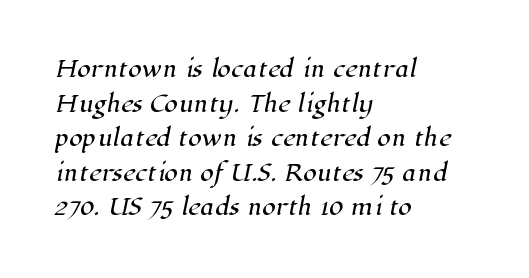
The image shows 22 px text type; set left-aligned, normal line spacing (1.57x), normal letter spacing, not underlined.
